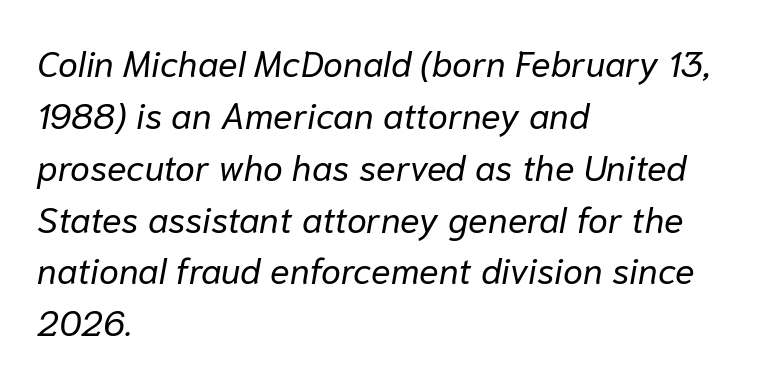
A typesetter would call this leading conventional body-copy spacing. Note the varied advance widths — an 'i' is clearly narrower than an 'm'. Honestly, the letter spacing is just normal — you wouldn't notice it. Is the type slanted? Yes — the strokes lean at a clear angle. Short and long lines alike share a common starting point at left.
